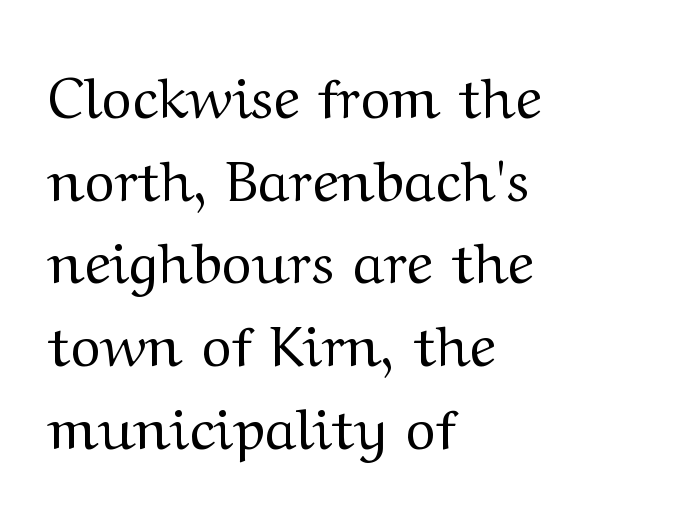
The passage shown is typed in a proportional face where columns would drift. The foot of each line stays bare and open. Think standard paragraph weight, or any step lighter than that. Letter spacing: default. The rows are spaced the way most documents space them. The passage shown is typeset with a serif family.
